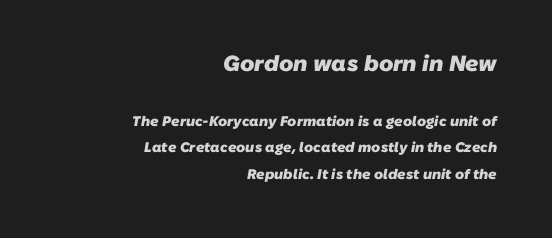
The passage shown begins with its larger block and ends with its smaller one. Does the weight exceed regular? Yes, all the way to bold. A great deal of white space separates one row of letters from the next. This sample uses plain, unmodified letter spacing.
